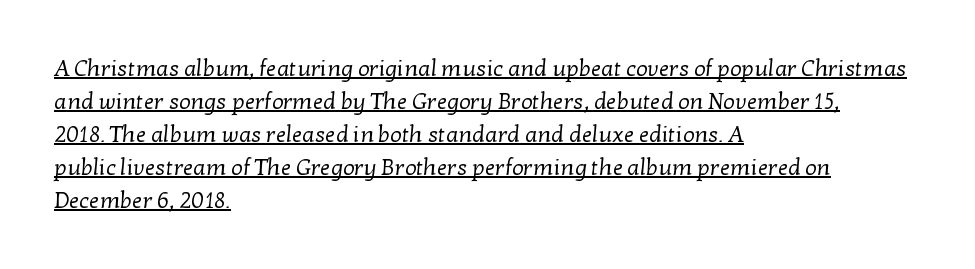
Q: Is the text bold? A: No.
Q: Is the text underlined? A: Yes.
Q: How is the paragraph aligned? A: Left-aligned.
Q: Is the spacing between letters normal or unusually wide? A: Normal.
Q: Is the spacing between lines tight, normal or loose? A: Normal.
